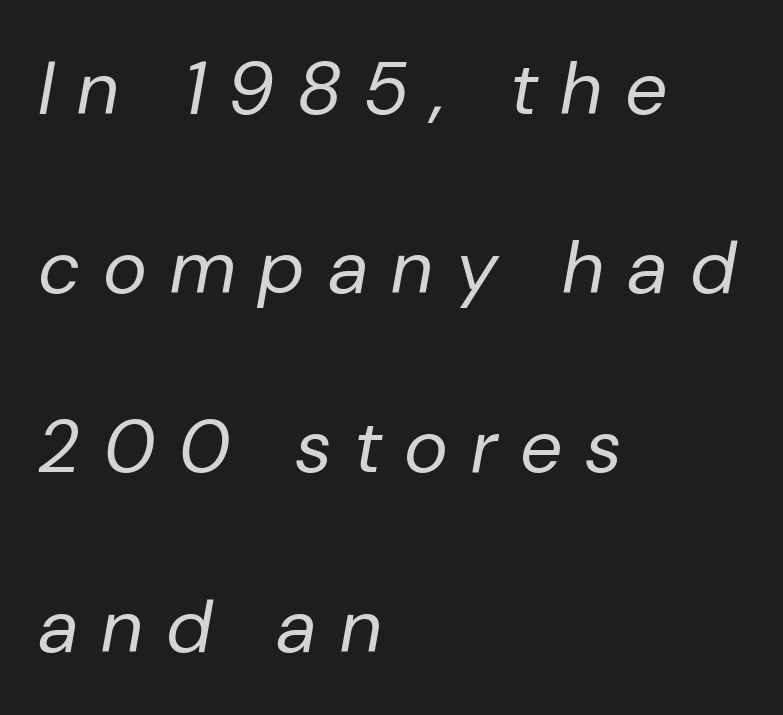
The image shows 75 px regular-weight type, italic (leaning right); set left-aligned, loose line spacing (2.39x), unusually wide letter spacing (+0.33 em), not underlined; low stroke contrast and a medium x-height.
